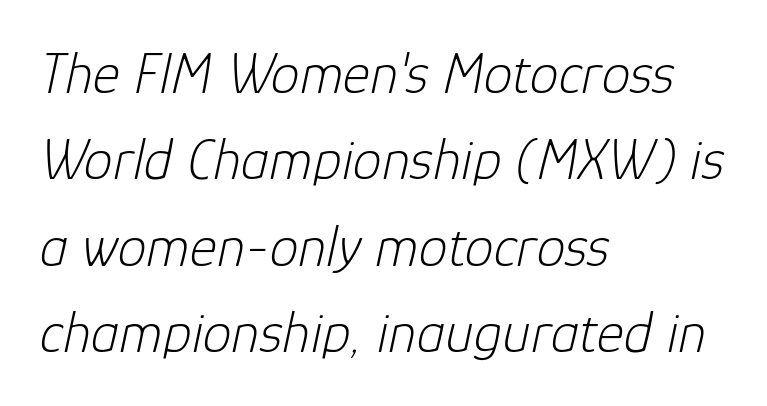
Q: Is the text bold? A: No.
Q: Is the text italic (slanted)? A: Yes, it leans right by about 12 degrees.
Q: Is the text underlined? A: No.
Q: How is the paragraph aligned? A: Left-aligned.
Q: Is the spacing between letters normal or unusually wide? A: Normal.
Q: Is the spacing between lines tight, normal or loose? A: Normal.
Q: Width (condensed, normal, or wide)? A: Normal.
Q: Stroke contrast? A: Low.
Q: x-height? A: Medium.
Q: Monospaced? A: No.
